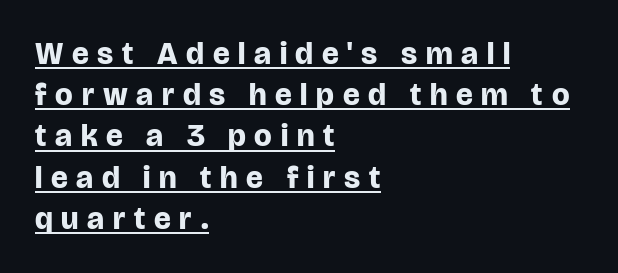
The image shows 31 px bold sans-serif type, upright; set left-aligned, normal line spacing (1.33x), unusually wide letter spacing (+0.28 em), underlined; low stroke contrast and a large x-height.
